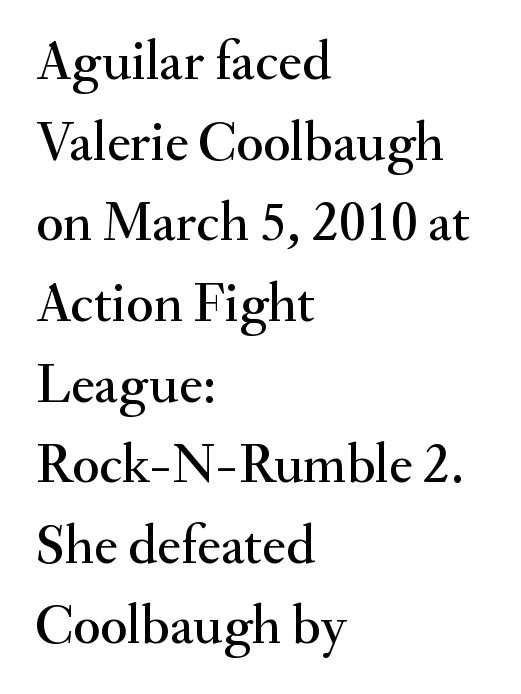
{"serif": "yes", "italic": "no", "width": "normal", "stroke_contrast": "medium", "x_height": "small", "monospaced": "no", "underline": "no", "align": "left", "line_spacing": "normal", "line_spacing_ratio": 1.44, "letter_spacing": "normal", "letter_spacing_em": 0.0, "glyph_px": 56}
